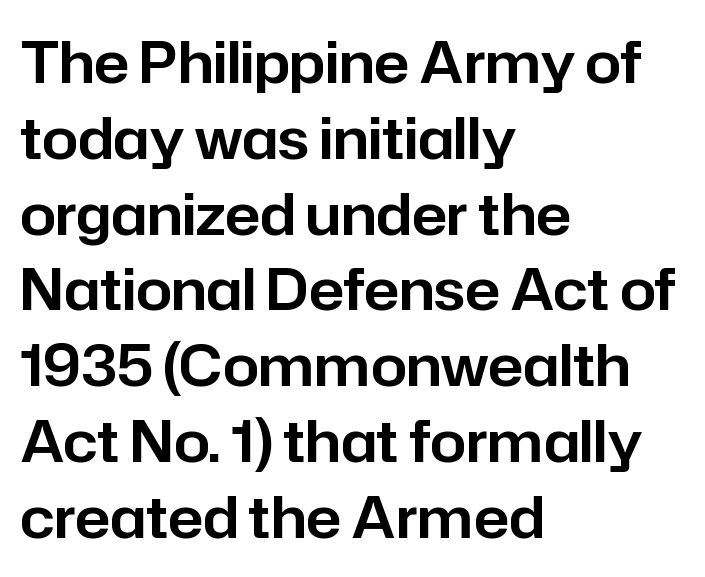
Tracking value appears to be zero — textbook default spacing. If you drew a line through each stem, it would be perfectly vertical. Glance below the letters and you will spot only blank space. A typesetter would call this leading conventional body-copy spacing. Leftover space on each line is placed entirely after the last word.
